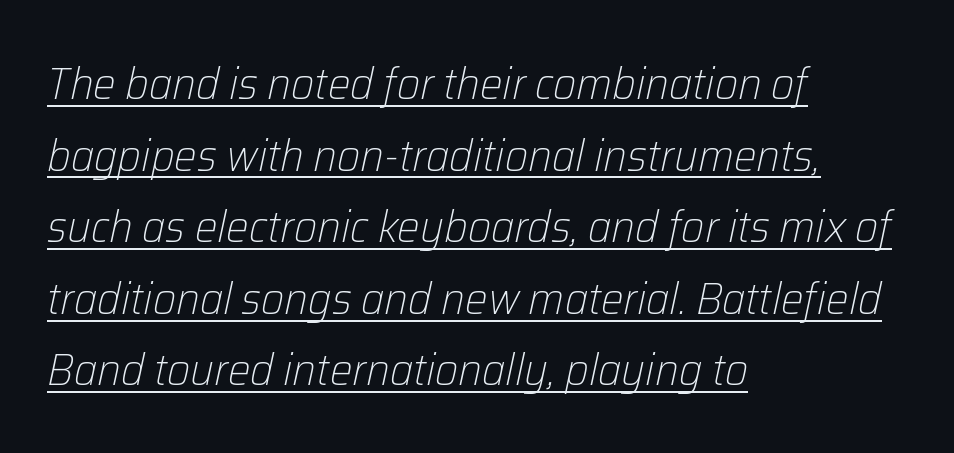
{"italic": "yes", "lean": "right", "slant_degrees": 12, "bold": "no", "weight": "light", "width": "normal", "stroke_contrast": "low", "x_height": "medium", "monospaced": "no", "underline": "yes", "align": "left", "line_spacing": "normal", "line_spacing_ratio": 1.59, "letter_spacing": "normal", "letter_spacing_em": 0.0, "glyph_px": 45}
